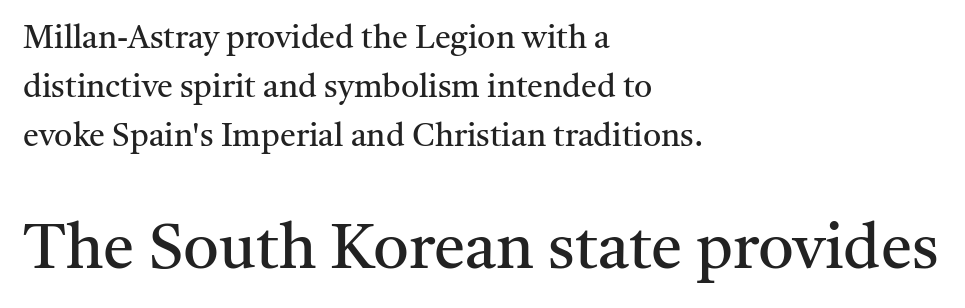
{"serif": "yes", "italic": "no", "bold": "no", "weight": "regular", "width": "normal", "stroke_contrast": "medium", "x_height": "medium", "monospaced": "no", "underline": "no", "align": "left", "line_spacing": "normal", "line_spacing_ratio": 1.53, "letter_spacing": "normal", "letter_spacing_em": 0.0, "larger_block": "second", "size_ratio": 1.97, "glyph_px": 63}
